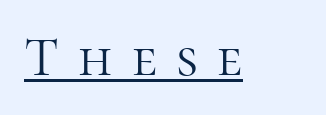
Q: Is the text bold? A: No.
Q: Is the text italic (slanted)? A: No, it is upright.
Q: Is the typeface a serif or a sans-serif typeface? A: Serif.
Q: Is the text underlined? A: Yes.
Q: Is the spacing between letters normal or unusually wide? A: Unusually wide.
Q: Width (condensed, normal, or wide)? A: Normal.
Q: Stroke contrast? A: High.
Q: x-height? A: Medium.
Q: Monospaced? A: No.
